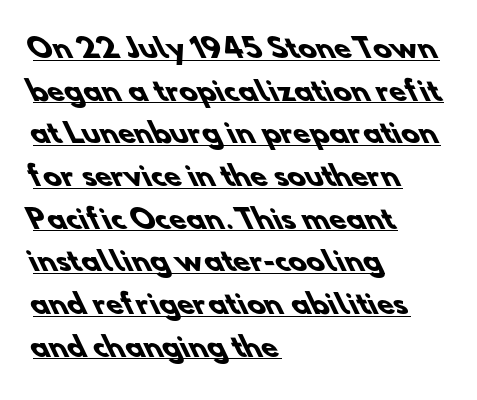
Q: Is the text bold? A: Yes.
Q: Is the text underlined? A: Yes.
Q: How is the paragraph aligned? A: Left-aligned.
Q: Is the spacing between letters normal or unusually wide? A: Normal.
Q: Is the spacing between lines tight, normal or loose? A: Normal.
